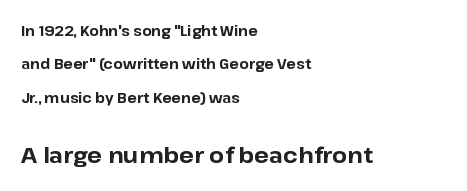
The passage shown is not underscored anywhere. These two chunks differ in scale, with the bottom chunk taking the larger measure. Leading is clearly above the norm, producing a sparse column. The axis of the letterforms is exactly vertical. Layout note: lines flush left.
